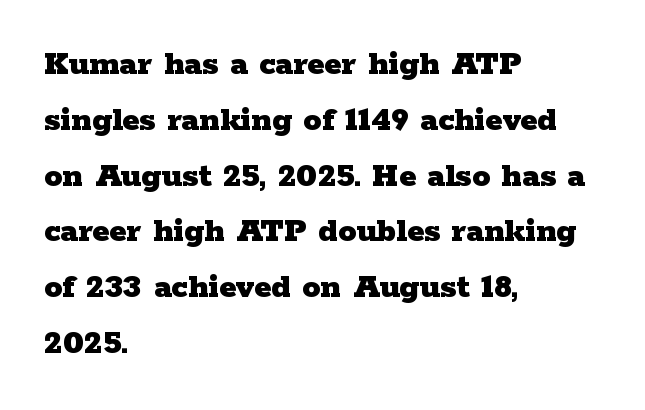
{"serif": "yes", "italic": "no", "bold": "yes", "weight": "heavy", "width": "wide", "stroke_contrast": "low", "x_height": "medium", "monospaced": "no", "underline": "no", "align": "left", "line_spacing": "normal", "line_spacing_ratio": 1.55, "letter_spacing": "normal", "letter_spacing_em": 0.0, "glyph_px": 36}
